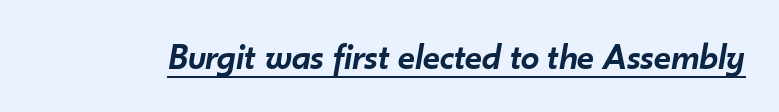
{"italic": "yes", "lean": "right", "slant_degrees": 10, "bold": "semi", "weight": "semibold", "width": "normal", "stroke_contrast": "low", "x_height": "small", "monospaced": "no", "underline": "yes", "letter_spacing": "normal", "letter_spacing_em": 0.0, "glyph_px": 37}
